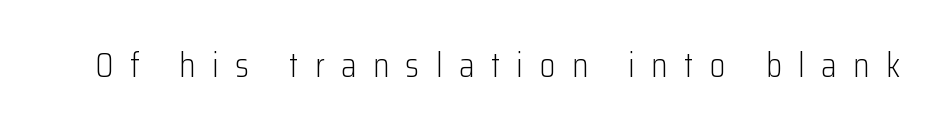
{"serif": "no", "italic": "no", "bold": "no", "weight": "light", "width": "condensed", "stroke_contrast": "low", "x_height": "medium", "monospaced": "no", "underline": "no", "letter_spacing": "wide", "letter_spacing_em": 0.48, "glyph_px": 35}
